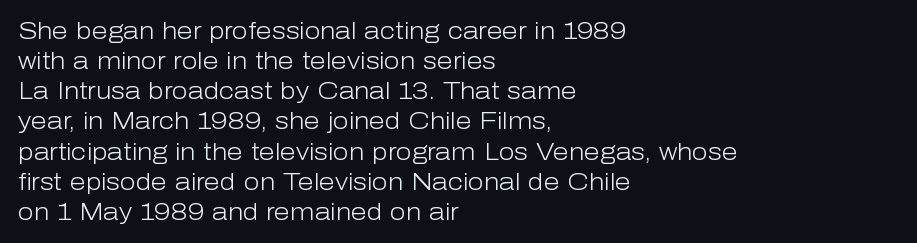
Teacher's note: observe the even left margin — that is flush-left alignment. Does extra space separate the letters? No, they use regular spacing. In terms of posture, this sample is upright. The glyphs are unaccompanied by any horizontal stroke below them. The lines sit at an ordinary, default distance from one another.
